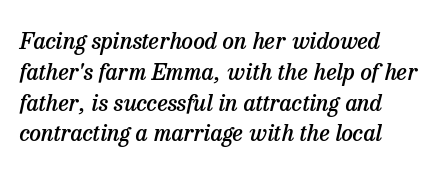
Q: Is the text bold? A: Semi-bold.
Q: Is the text italic (slanted)? A: Yes, it leans right by about 13 degrees.
Q: Is the text underlined? A: No.
Q: How is the paragraph aligned? A: Left-aligned.
Q: Is the spacing between letters normal or unusually wide? A: Normal.
Q: Is the spacing between lines tight, normal or loose? A: Normal.
